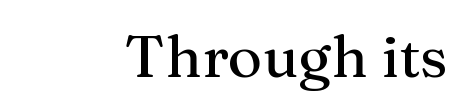
The image shows 59 px serif type, upright; set normal letter spacing, not underlined; medium stroke contrast and a medium x-height.
